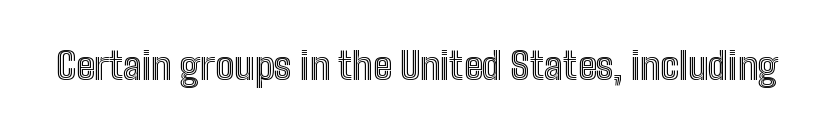
The image shows 38 px condensed type, upright; set normal letter spacing, not underlined; a medium x-height.
